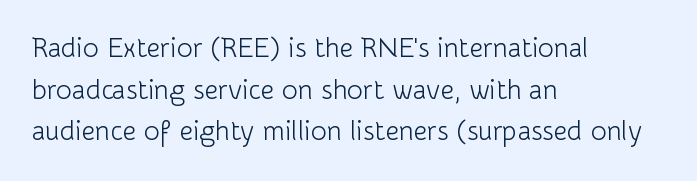
{"italic": "no", "bold": "no", "underline": "no", "align": "left", "line_spacing": "normal", "line_spacing_ratio": 1.54, "letter_spacing": "normal", "letter_spacing_em": 0.0, "glyph_px": 27}
